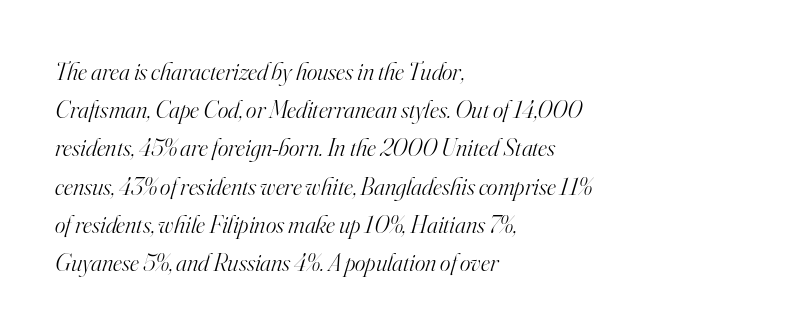
Line spacing here is normal. Rendered with sloped, italic letterforms. This rendering leaves character spacing at its baseline value. Each line starts at the same left margin while the right side varies.
